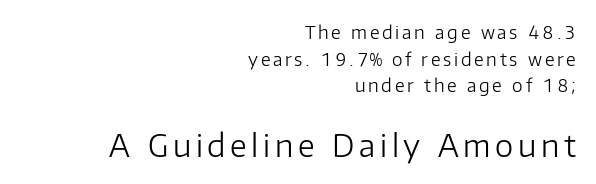
The image shows 31 px light sans-serif type, upright; set right-aligned, normal line spacing (1.48x), not underlined; the second (bottom) block is 1.72x larger; low stroke contrast and a medium x-height.
